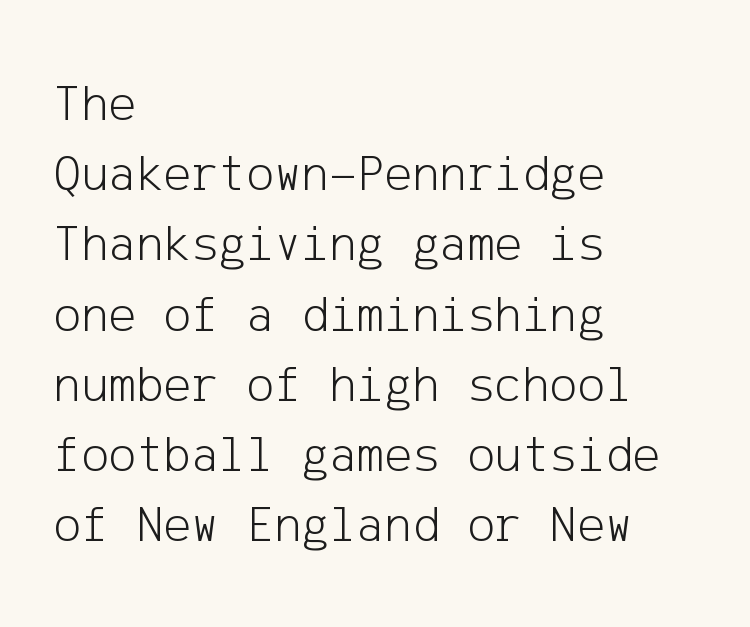
{"serif": "no", "italic": "no", "bold": "no", "weight": "light", "width": "normal", "stroke_contrast": "low", "x_height": "medium", "underline": "no", "align": "left", "line_spacing": "normal", "line_spacing_ratio": 1.35, "letter_spacing": "normal", "letter_spacing_em": 0.0, "glyph_px": 52}
